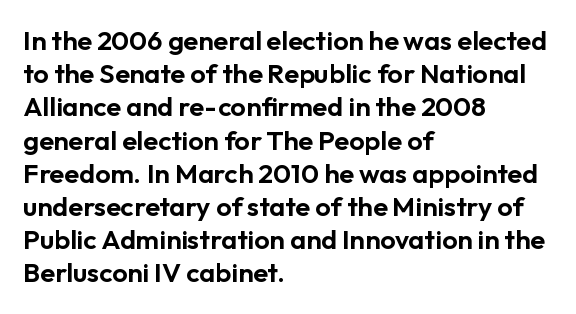
{"italic": "no", "underline": "no", "align": "left", "line_spacing_ratio": 1.23, "letter_spacing": "normal", "letter_spacing_em": 0.0, "glyph_px": 27}
